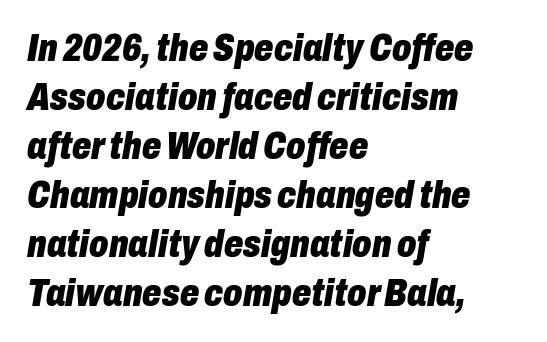
Q: Is the text bold? A: Yes.
Q: Is the text italic (slanted)? A: Yes, it leans right by about 10 degrees.
Q: Is the text underlined? A: No.
Q: How is the paragraph aligned? A: Left-aligned.
Q: Is the spacing between letters normal or unusually wide? A: Normal.
Q: Is the spacing between lines tight, normal or loose? A: Normal.
Q: Width (condensed, normal, or wide)? A: Condensed.
Q: Stroke contrast? A: Low.
Q: x-height? A: Medium.
Q: Monospaced? A: No.
